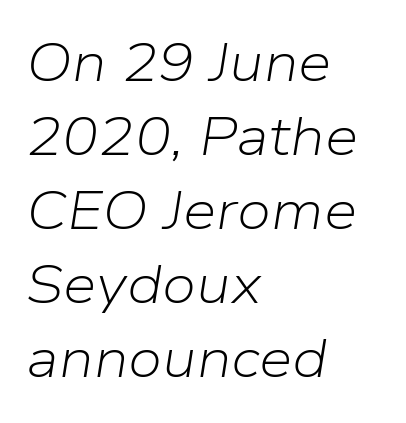
Q: Is the text bold? A: No.
Q: Is the text italic (slanted)? A: Yes, it leans right by about 9 degrees.
Q: Is the text underlined? A: No.
Q: How is the paragraph aligned? A: Left-aligned.
Q: Is the spacing between letters normal or unusually wide? A: Normal.
Q: Is the spacing between lines tight, normal or loose? A: Normal.
Q: Width (condensed, normal, or wide)? A: Normal.
Q: Stroke contrast? A: Low.
Q: x-height? A: Medium.
Q: Monospaced? A: No.
